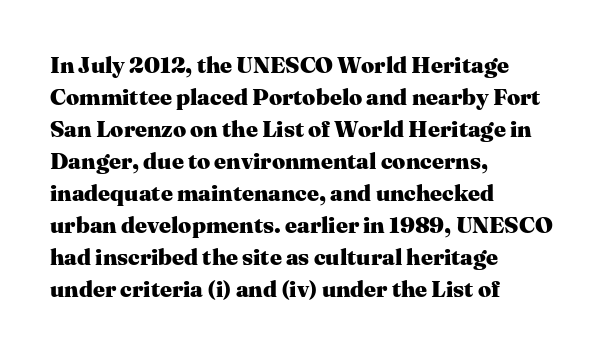
The image shows 23 px bold type, upright; set left-aligned, normal line spacing (1.39x), normal letter spacing, not underlined.
